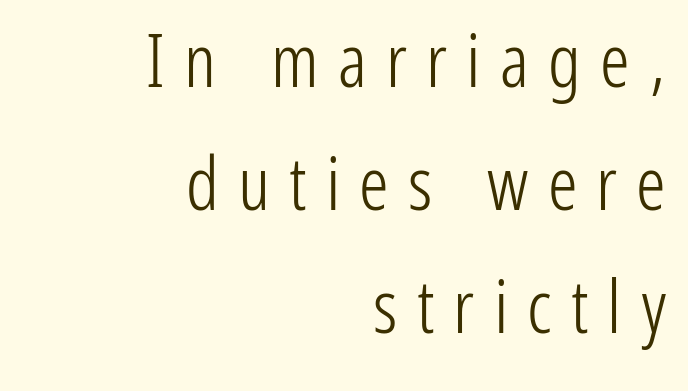
Q: Is the text bold? A: No.
Q: Is the text italic (slanted)? A: No, it is upright.
Q: Is the typeface a serif or a sans-serif typeface? A: Sans-serif.
Q: Is the text underlined? A: No.
Q: How is the paragraph aligned? A: Right-aligned.
Q: Is the spacing between letters normal or unusually wide? A: Unusually wide.
Q: Is the spacing between lines tight, normal or loose? A: Normal.
Q: Width (condensed, normal, or wide)? A: Condensed.
Q: Stroke contrast? A: Low.
Q: x-height? A: Medium.
Q: Monospaced? A: No.
